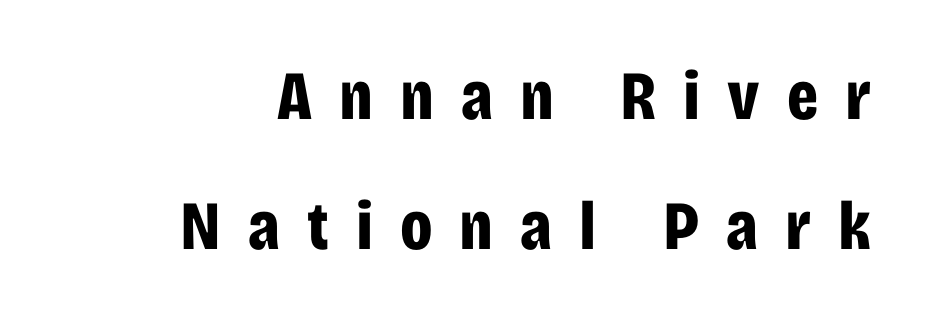
These lines were composed using upright roman letters. Glance below the letters and you will spot only blank space. Inter-character spacing is expanded well beyond the font's built-in metrics. Note: no serifs on the glyphs. Compared with an ordinary text face, these strokes are far heavier — a full bold.
